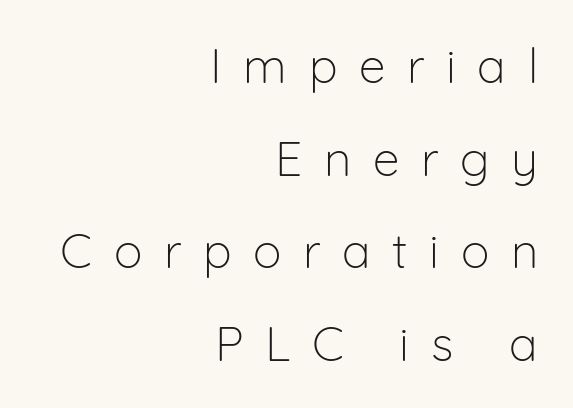
{"serif": "no", "italic": "no", "bold": "no", "weight": "light", "width": "normal", "stroke_contrast": "low", "x_height": "medium", "monospaced": "no", "underline": "no", "align": "right", "line_spacing": "loose", "line_spacing_ratio": 1.93, "letter_spacing": "wide", "letter_spacing_em": 0.45, "glyph_px": 48}
